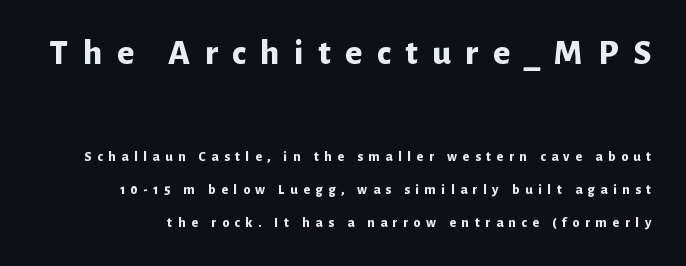
The image shows 36 px bold sans-serif type, upright; set loose line spacing (2.37x), unusually wide letter spacing (+0.4 em), not underlined; the first (top) block is 2.57x larger; low stroke contrast and a medium x-height.
